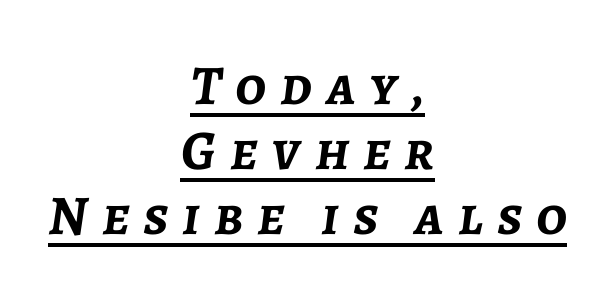
In terms of letterspacing, this is a distinctly airy, spread setting. On the weight axis this lands at bold, roughly 700. Is this a fixed-width face? No — the glyphs have proportional, varying widths. The typesetter chose a symmetrical, centered arrangement here.
